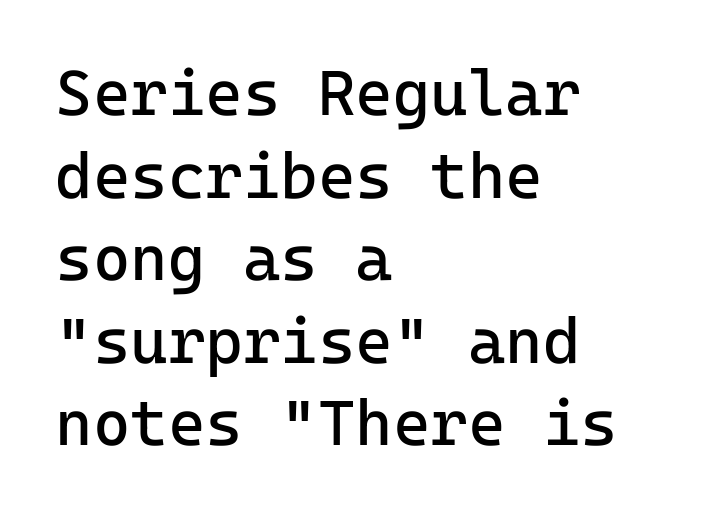
{"serif": "no", "italic": "no", "bold": "no", "weight": "regular", "width": "normal", "stroke_contrast": "low", "x_height": "medium", "monospaced": "yes", "underline": "no", "align": "left", "line_spacing": "normal", "line_spacing_ratio": 1.29, "letter_spacing": "normal", "letter_spacing_em": 0.0, "glyph_px": 64}
